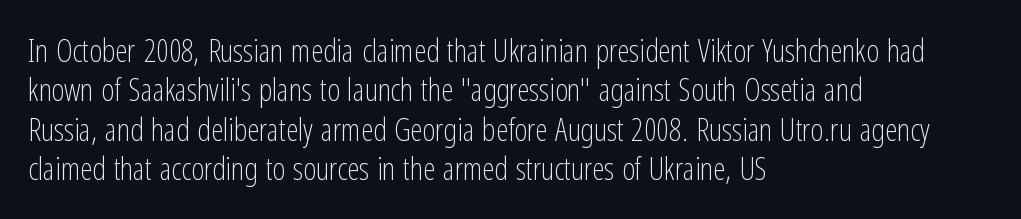
The image shows 31 px light, condensed sans-serif type, upright; set left-aligned, normal line spacing (1.27x), normal letter spacing, not underlined; low stroke contrast and a medium x-height.
